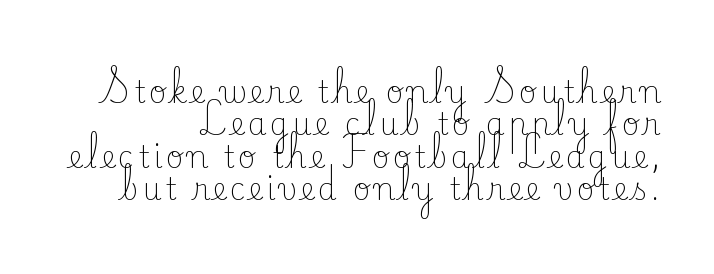
{"serif": "yes", "italic": "no", "bold": "no", "weight": "light", "width": "normal", "stroke_contrast": "low", "x_height": "small", "monospaced": "no", "underline": "no", "line_spacing": "tight", "line_spacing_ratio": 1.08, "glyph_px": 30}
